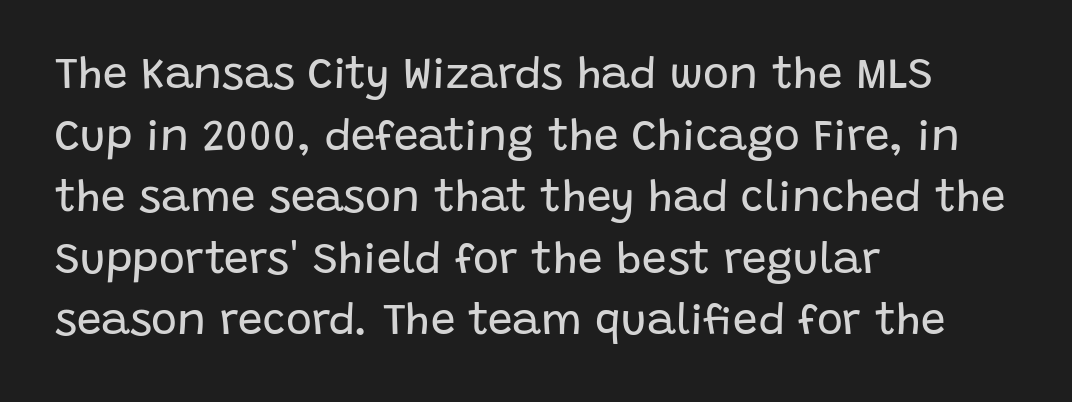
{"serif": "no", "italic": "no", "bold": "no", "weight": "regular", "width": "normal", "stroke_contrast": "low", "x_height": "large", "monospaced": "no", "underline": "no", "align": "left", "line_spacing": "normal", "line_spacing_ratio": 1.4, "letter_spacing": "normal", "letter_spacing_em": 0.0, "glyph_px": 44}
